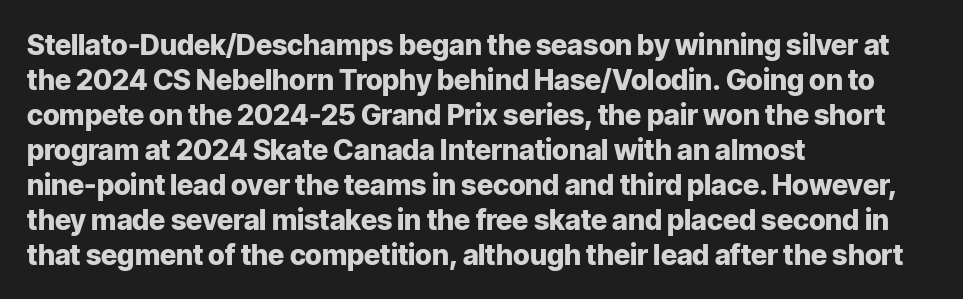
The strip under each line holds only bare page. These lines are rendered in a variable-pitch font. The gaps between neighbouring characters are ordinary and unremarkable. Notice how thick the strokes are: this is what a full bold looks like.
